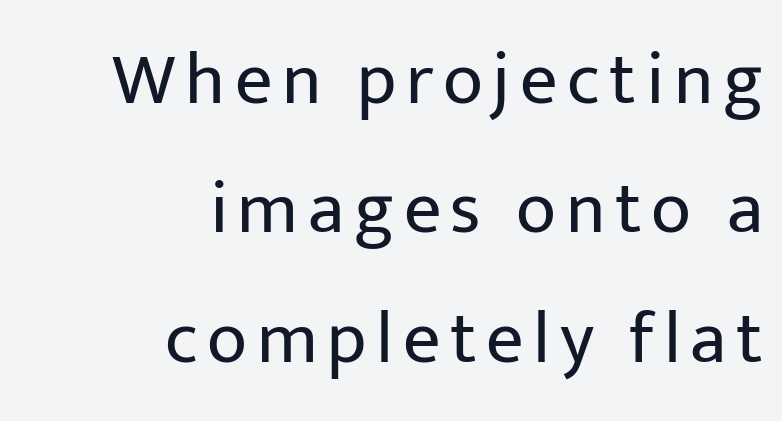
{"serif": "no", "italic": "no", "bold": "no", "weight": "regular", "width": "normal", "stroke_contrast": "low", "x_height": "medium", "monospaced": "no", "underline": "no", "align": "right", "line_spacing_ratio": 1.75, "glyph_px": 74}
